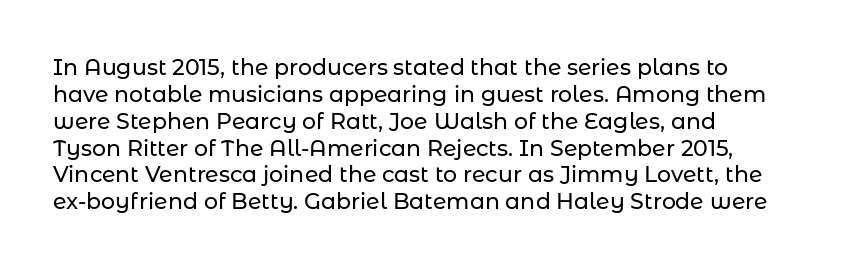
Q: Is the text italic (slanted)? A: No, it is upright.
Q: Is the text underlined? A: No.
Q: How is the paragraph aligned? A: Left-aligned.
Q: Is the spacing between letters normal or unusually wide? A: Normal.
